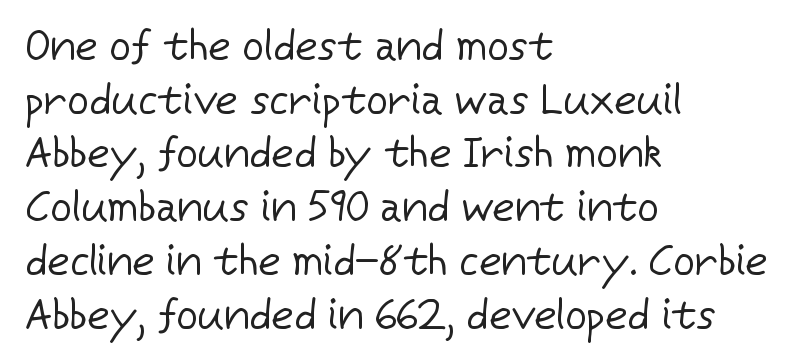
Q: Is the text bold? A: No.
Q: Is the text italic (slanted)? A: No, it is upright.
Q: Is the typeface a serif or a sans-serif typeface? A: Sans-serif.
Q: Is the text underlined? A: No.
Q: How is the paragraph aligned? A: Left-aligned.
Q: Is the spacing between letters normal or unusually wide? A: Normal.
Q: Is the spacing between lines tight, normal or loose? A: Normal.
Q: Width (condensed, normal, or wide)? A: Normal.
Q: Stroke contrast? A: Low.
Q: x-height? A: Medium.
Q: Monospaced? A: No.
